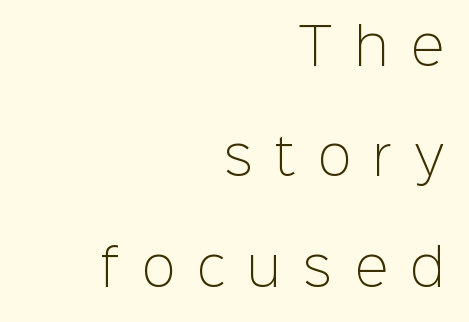
The image shows 50 px light sans-serif type, upright; set right-aligned, loose line spacing (2.21x), unusually wide letter spacing (+0.45 em), not underlined; low stroke contrast and a medium x-height.
